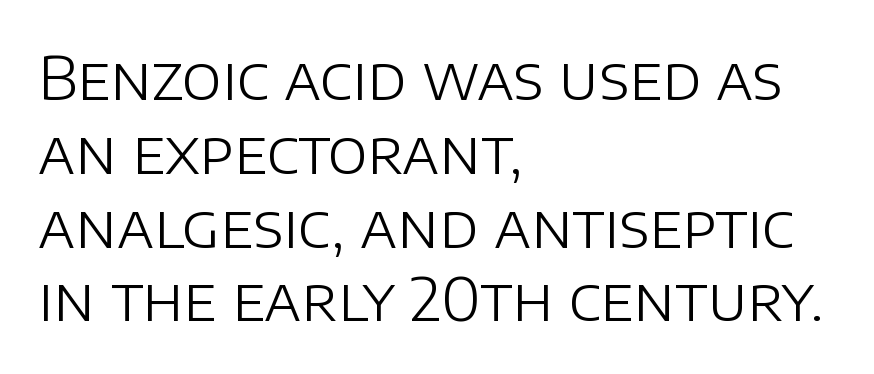
The image shows 60 px light sans-serif type, upright; set left-aligned, line spacing 1.23x, normal letter spacing, not underlined; low stroke contrast and a large x-height.
